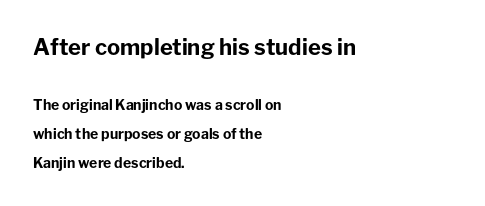
{"italic": "no", "bold": "yes", "underline": "no", "align": "left", "line_spacing": "loose", "line_spacing_ratio": 2.07, "letter_spacing": "normal", "letter_spacing_em": 0.0, "larger_block": "first", "size_ratio": 1.57, "glyph_px": 22}
